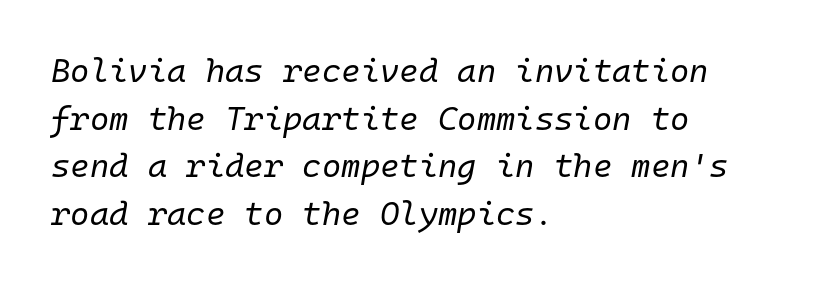
The rendering applies a slant to the glyphs. Check the space under the baseline: it is left empty. The setting favours the left margin, as ordinary paragraphs usually do. The tracking reads as untouched default to a designer's eye. Notice how descenders clear the ascenders below comfortably — that's standard leading.
